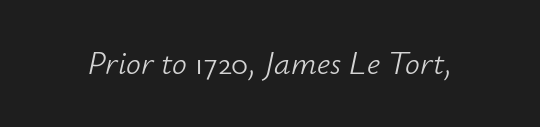
{"italic": "yes", "lean": "right", "slant_degrees": 12, "bold": "no", "weight": "light", "width": "normal", "stroke_contrast": "low", "x_height": "small", "monospaced": "no", "underline": "no", "letter_spacing": "normal", "letter_spacing_em": 0.0, "glyph_px": 33}
